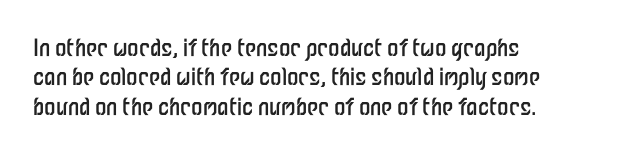
It's the straight-up-and-down kind of type. The face used here is rendered with its standard letterfit. The setting favours the left margin, as ordinary paragraphs usually do. This is not heavy type; no bold has been used. Interline gaps are of average width in this sample.
